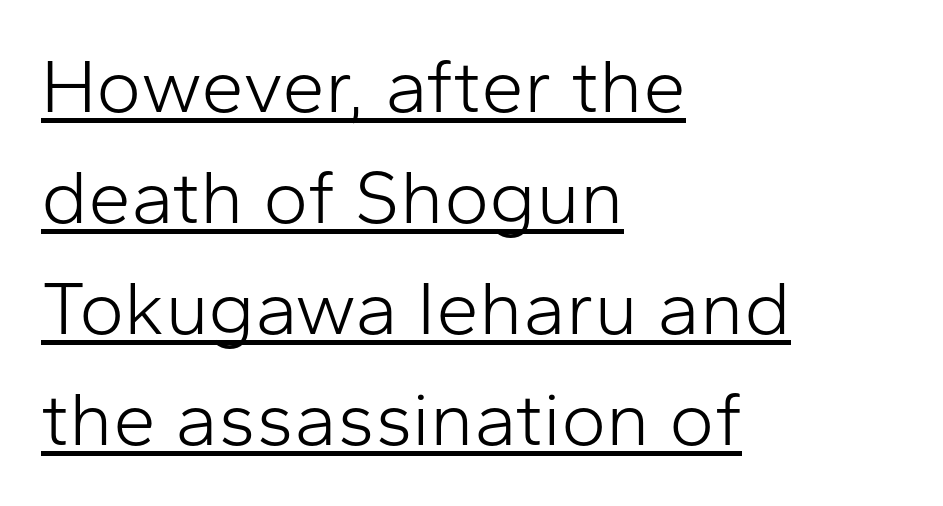
The image shows 77 px light sans-serif type, upright; set left-aligned, normal line spacing (1.44x), normal letter spacing, underlined; low stroke contrast and a medium x-height.
